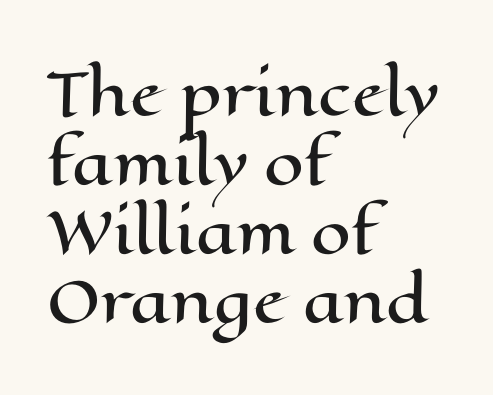
The image shows 57 px wide type, upright; set left-aligned, line spacing 1.21x, normal letter spacing, not underlined; high stroke contrast and a medium x-height.
